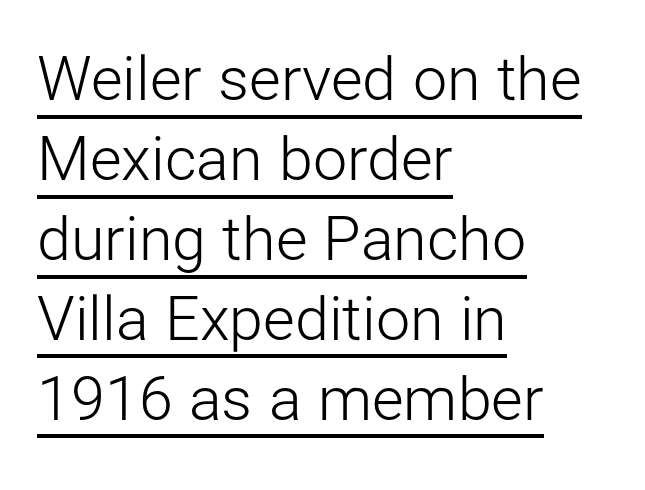
The image shows 61 px light sans-serif type, upright; set left-aligned, normal line spacing (1.31x), normal letter spacing, underlined; low stroke contrast and a medium x-height.
